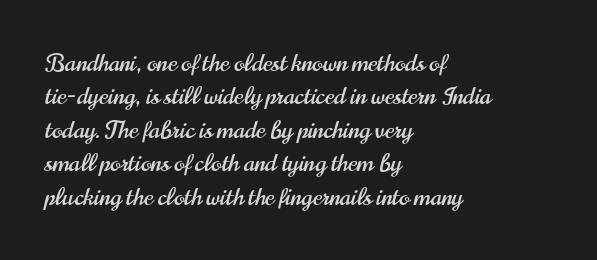
{"underline": "no", "align": "left", "line_spacing": "normal", "line_spacing_ratio": 1.34, "letter_spacing": "normal", "letter_spacing_em": 0.0, "glyph_px": 25}
